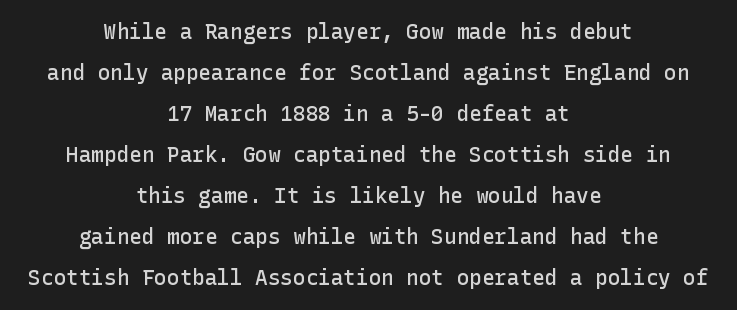
Q: Is the text bold? A: Semi-bold.
Q: Is the text italic (slanted)? A: No, it is upright.
Q: Is the text underlined? A: No.
Q: How is the paragraph aligned? A: Centered.
Q: Is the spacing between letters normal or unusually wide? A: Normal.
Q: Is the spacing between lines tight, normal or loose? A: Loose.
